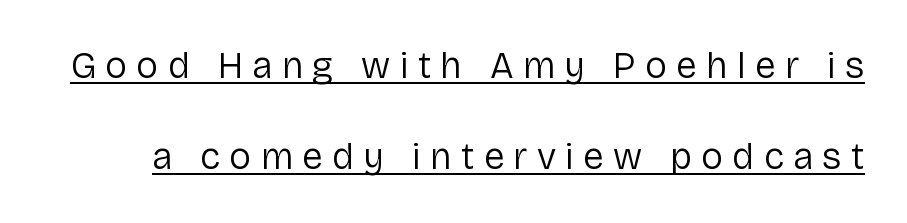
These lines are composed in type without serifs. Is the letter spacing exaggerated? Yes — the characters are pushed far apart. Quick note: interline space is abundant. A quiet, ordinary-to-light weight characterises the typeface.
